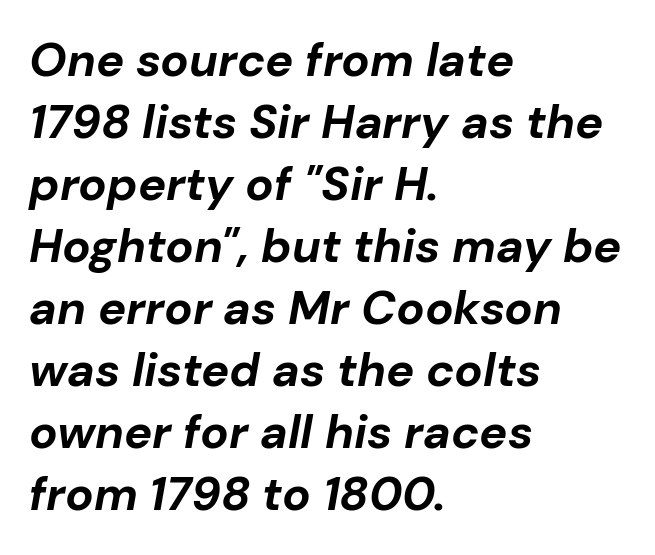
The paragraph has a hard left edge and a soft right edge. Is this a fixed-width face? No — the glyphs have proportional, varying widths. The lines sit at an ordinary, default distance from one another. No extra tracking has been applied to these lines. If you drew a line through each stem, it would be angled. Chunky letters — that's bold for sure.
